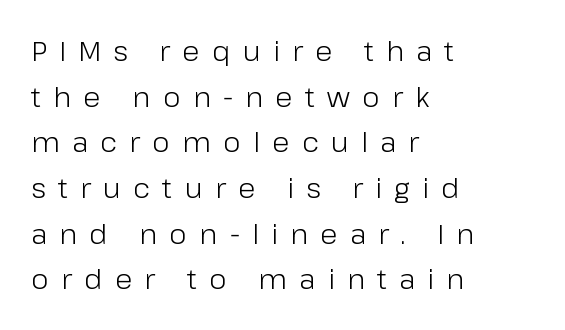
{"serif": "no", "italic": "no", "bold": "no", "weight": "light", "width": "normal", "stroke_contrast": "low", "x_height": "medium", "monospaced": "no", "underline": "no", "align": "left", "line_spacing": "normal", "line_spacing_ratio": 1.63, "letter_spacing": "wide", "letter_spacing_em": 0.44, "glyph_px": 28}
